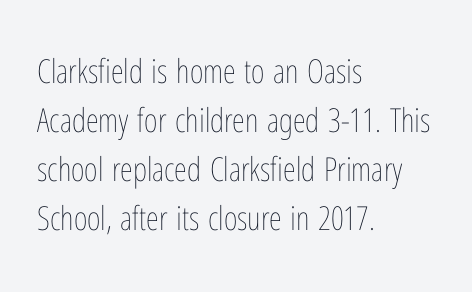
The image shows 33 px thin, condensed type, upright; set left-aligned, normal line spacing (1.48x), normal letter spacing, not underlined; low stroke contrast and a medium x-height.
